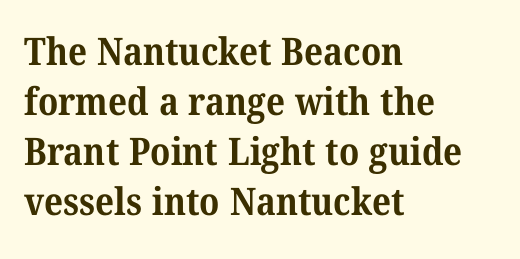
Q: Is the text bold? A: Yes.
Q: Is the typeface a serif or a sans-serif typeface? A: Serif.
Q: Is the text underlined? A: No.
Q: How is the paragraph aligned? A: Left-aligned.
Q: Is the spacing between letters normal or unusually wide? A: Normal.
Q: Is the spacing between lines tight, normal or loose? A: Normal.
Q: Width (condensed, normal, or wide)? A: Normal.
Q: Stroke contrast? A: Medium.
Q: x-height? A: Medium.
Q: Monospaced? A: No.
